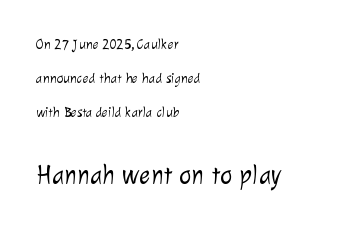
{"bold": "no", "underline": "no", "align": "left", "line_spacing": "loose", "line_spacing_ratio": 2.44, "letter_spacing": "normal", "letter_spacing_em": 0.0, "larger_block": "second", "size_ratio": 1.86, "glyph_px": 26}
